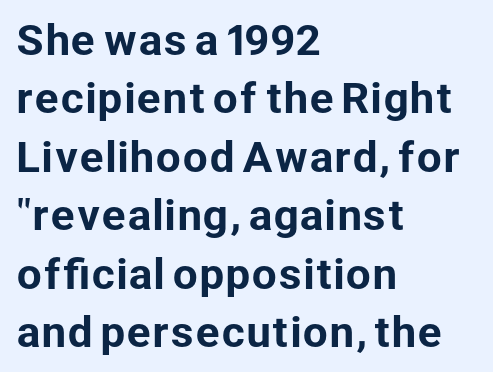
Decoration check: the copy has no underline. The specimen reads as upright at a glance. These lines are composed in type without serifs. A typesetter would call this zero additional tracking. Notice how descenders clear the ascenders below comfortably — that's standard leading. Compared with a centered layout, this one pins lines to the left instead.
